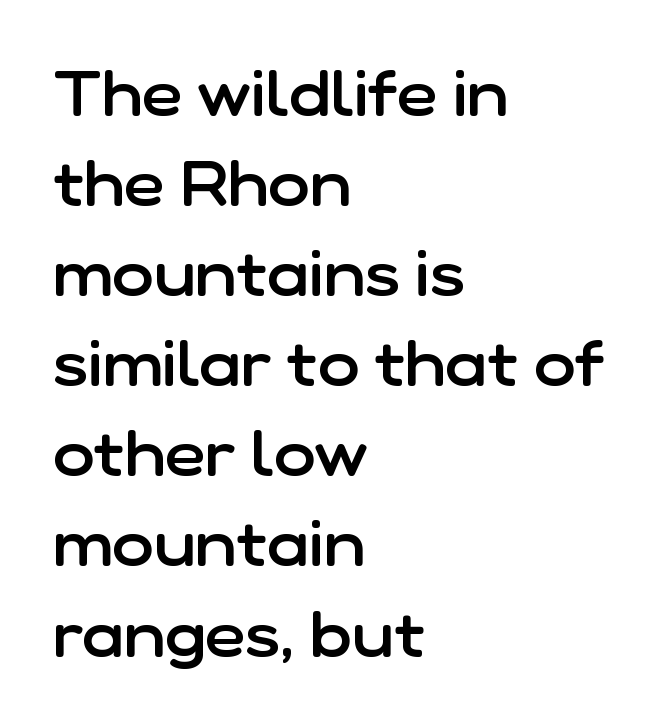
The image shows 63 px semibold sans-serif type, upright; set left-aligned, normal line spacing (1.43x), normal letter spacing, not underlined; low stroke contrast and a medium x-height.
